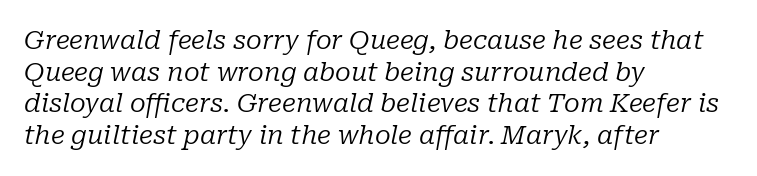
The image shows 26 px text type, italic (leaning right); set left-aligned, line spacing 1.22x, normal letter spacing, not underlined.
